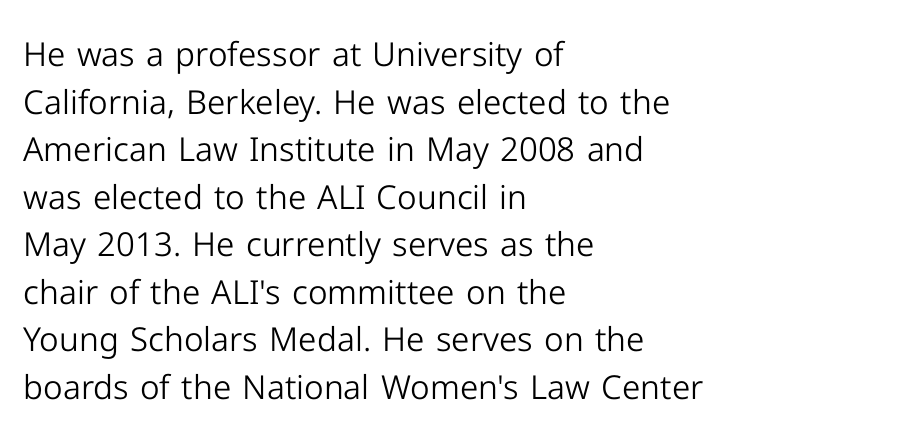
Q: Is the text bold? A: No.
Q: Is the text italic (slanted)? A: No, it is upright.
Q: Is the typeface a serif or a sans-serif typeface? A: Sans-serif.
Q: Is the text underlined? A: No.
Q: How is the paragraph aligned? A: Left-aligned.
Q: Is the spacing between letters normal or unusually wide? A: Normal.
Q: Is the spacing between lines tight, normal or loose? A: Normal.
Q: Width (condensed, normal, or wide)? A: Normal.
Q: Stroke contrast? A: Low.
Q: x-height? A: Medium.
Q: Monospaced? A: No.
